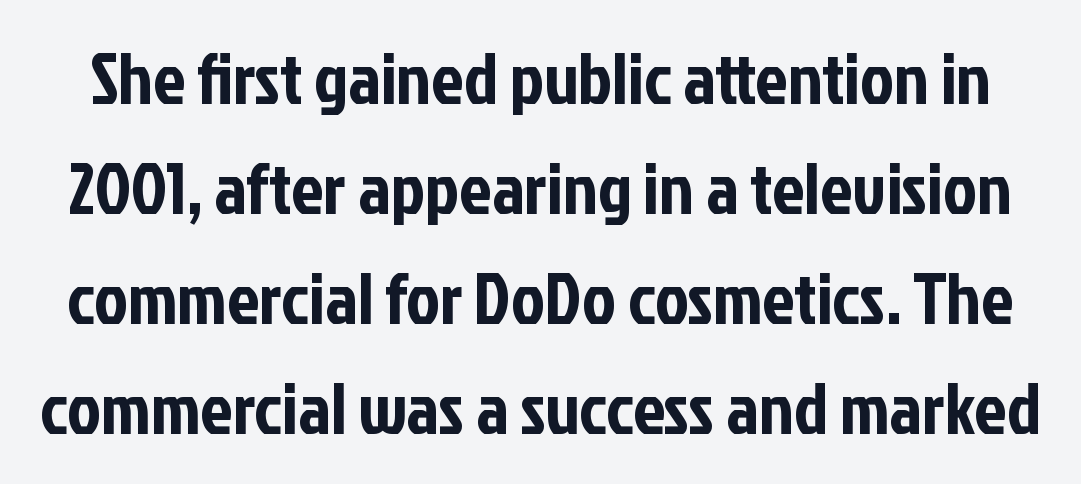
{"serif": "no", "italic": "no", "width": "condensed", "stroke_contrast": "low", "x_height": "medium", "monospaced": "no", "underline": "no", "line_spacing": "normal", "line_spacing_ratio": 1.53, "letter_spacing": "normal", "letter_spacing_em": 0.0, "glyph_px": 72}
